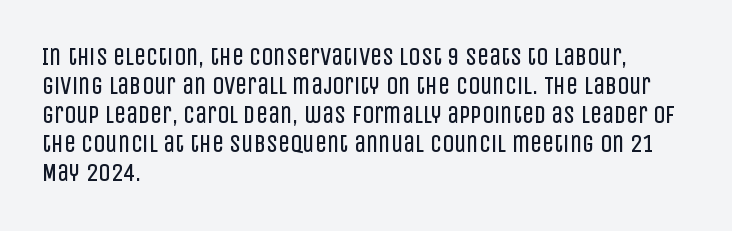
{"italic": "no", "bold": "no", "underline": "no", "align": "left", "line_spacing_ratio": 1.21, "letter_spacing": "normal", "letter_spacing_em": 0.0, "glyph_px": 24}
